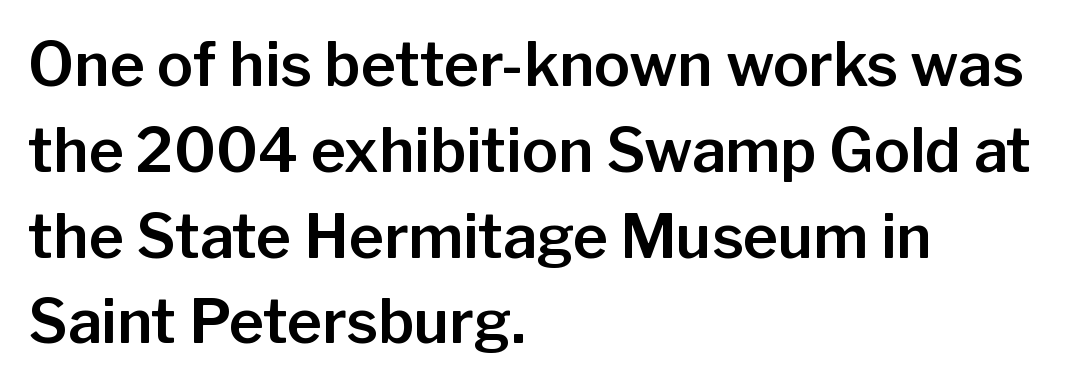
The designer left line spacing at the default. Is the letter spacing exaggerated? No — it looks like the ordinary default. Left-aligned paragraph, ragged on the right. Think of a printed novel: that variable character pitch is what you see here.
